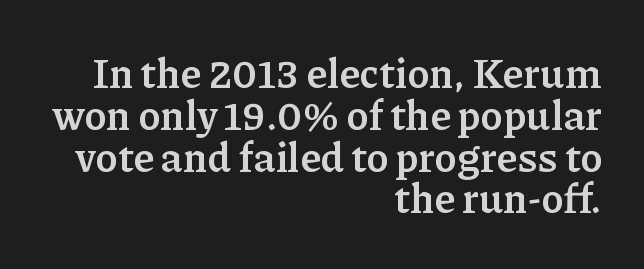
Q: Is the text bold? A: Yes.
Q: Is the text italic (slanted)? A: No, it is upright.
Q: Is the typeface a serif or a sans-serif typeface? A: Serif.
Q: Is the text underlined? A: No.
Q: How is the paragraph aligned? A: Right-aligned.
Q: Is the spacing between letters normal or unusually wide? A: Normal.
Q: Is the spacing between lines tight, normal or loose? A: Tight.
Q: Width (condensed, normal, or wide)? A: Normal.
Q: Stroke contrast? A: Low.
Q: x-height? A: Medium.
Q: Monospaced? A: No.
